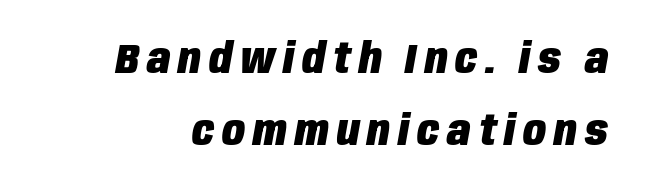
Check under the words: just untouched page. You'd pick this weight for a headline — it's a proper bold. There's an unmistakable incline to the writing here. Varying glyph widths throughout — classic text-font behaviour.
